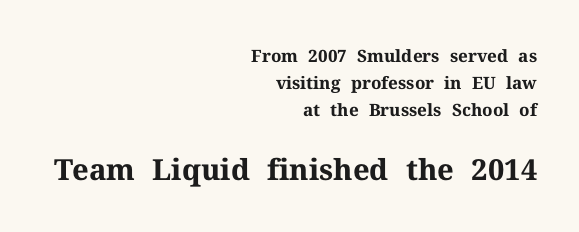
{"serif": "yes", "italic": "no", "bold": "yes", "weight": "bold", "width": "normal", "stroke_contrast": "medium", "x_height": "medium", "monospaced": "no", "underline": "no", "align": "right", "line_spacing": "normal", "line_spacing_ratio": 1.59, "letter_spacing": "normal", "letter_spacing_em": 0.0, "larger_block": "second", "size_ratio": 1.71, "glyph_px": 29}
